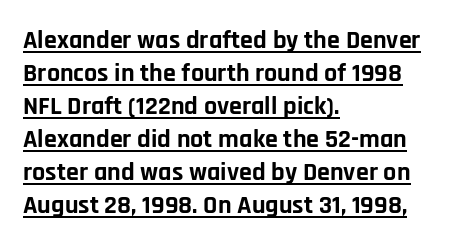
Where is the straight margin? On the left. Does the weight exceed regular? Yes, all the way to bold. These lines were composed using upright roman letters. The lettering is marked with a stroke running underneath it. The letters sit at their default tracking, neither squeezed nor spread.
